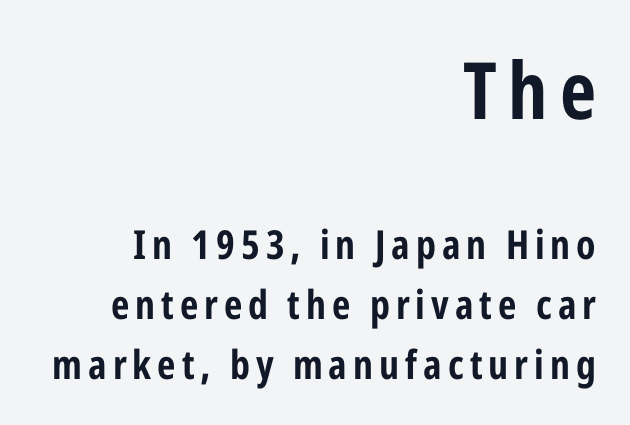
Q: Is the text bold? A: Yes.
Q: Is the text italic (slanted)? A: No, it is upright.
Q: Is the typeface a serif or a sans-serif typeface? A: Sans-serif.
Q: Is the text underlined? A: No.
Q: How is the paragraph aligned? A: Right-aligned.
Q: Is the spacing between lines tight, normal or loose? A: Normal.
Q: Which block of text is set in a larger size, the first (top) or the second (bottom)? A: The first (top) one.
Q: Width (condensed, normal, or wide)? A: Condensed.
Q: Stroke contrast? A: Low.
Q: x-height? A: Medium.
Q: Monospaced? A: No.
